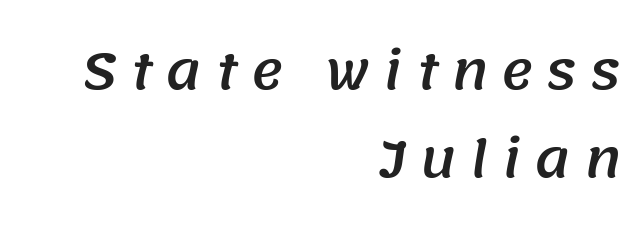
The zone under the glyphs is completely vacant. Loose tracking; the words dissolve into strings of separated letters. This sample is right-justified, so line beginnings fall wherever the words allow. Typographically, this falls in the sans-serif category. The face used here is proportionally spaced, like ordinary book or web type.
